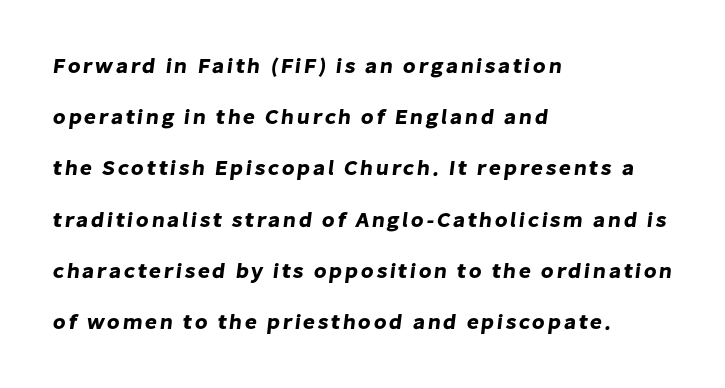
Descender tails drop into unmarked territory. Does the copy run flush right? No — it runs flush left. Students, observe: this is what heavily led, spacious text looks like.
